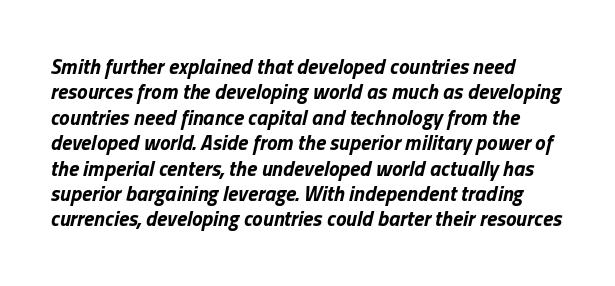
Q: Is the text bold? A: Yes.
Q: Is the text italic (slanted)? A: Yes, it leans right by about 13 degrees.
Q: Is the text underlined? A: No.
Q: Is the spacing between letters normal or unusually wide? A: Normal.
